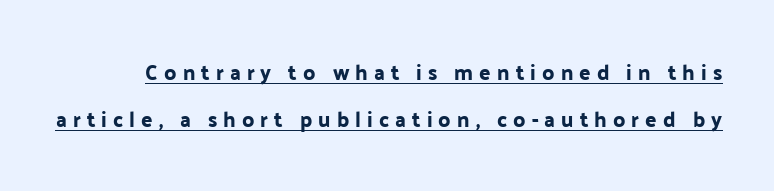
The image shows 21 px text type, upright; set loose line spacing (2.25x), unusually wide letter spacing (+0.29 em), underlined.
